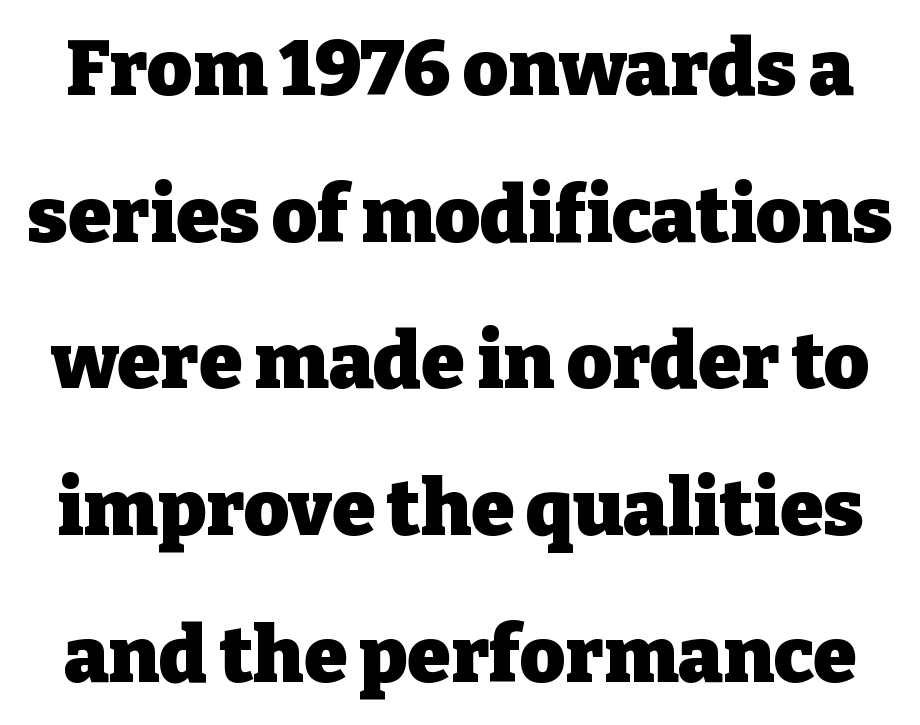
Q: Is the text bold? A: Yes.
Q: Is the text italic (slanted)? A: No, it is upright.
Q: Is the typeface a serif or a sans-serif typeface? A: Serif.
Q: Is the text underlined? A: No.
Q: Is the spacing between letters normal or unusually wide? A: Normal.
Q: Width (condensed, normal, or wide)? A: Normal.
Q: Stroke contrast? A: Low.
Q: x-height? A: Medium.
Q: Monospaced? A: No.
